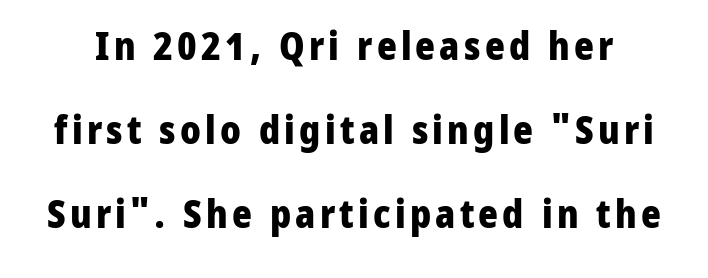
Q: Is the text bold? A: Yes.
Q: Is the text italic (slanted)? A: No, it is upright.
Q: Is the typeface a serif or a sans-serif typeface? A: Sans-serif.
Q: Is the text underlined? A: No.
Q: Is the spacing between lines tight, normal or loose? A: Loose.
Q: Width (condensed, normal, or wide)? A: Normal.
Q: Stroke contrast? A: Low.
Q: x-height? A: Medium.
Q: Monospaced? A: No.
